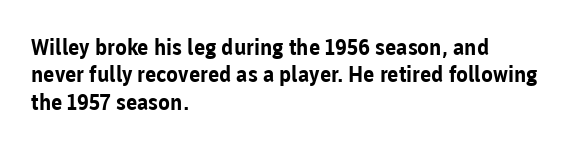
{"italic": "no", "bold": "yes", "underline": "no", "align": "left", "line_spacing_ratio": 1.24, "letter_spacing": "normal", "letter_spacing_em": 0.0, "glyph_px": 22}
